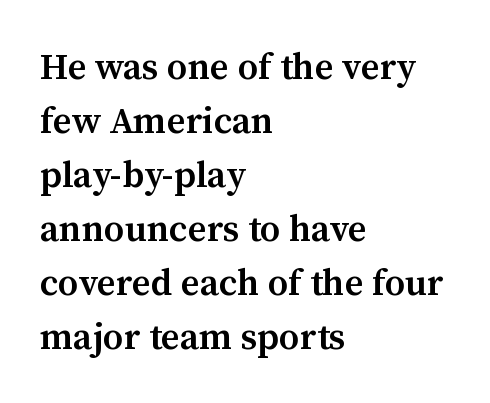
Q: Is the text bold? A: Semi-bold.
Q: Is the text italic (slanted)? A: No, it is upright.
Q: Is the typeface a serif or a sans-serif typeface? A: Serif.
Q: Is the text underlined? A: No.
Q: How is the paragraph aligned? A: Left-aligned.
Q: Is the spacing between letters normal or unusually wide? A: Normal.
Q: Is the spacing between lines tight, normal or loose? A: Normal.
Q: Width (condensed, normal, or wide)? A: Normal.
Q: Stroke contrast? A: Medium.
Q: x-height? A: Medium.
Q: Monospaced? A: No.
